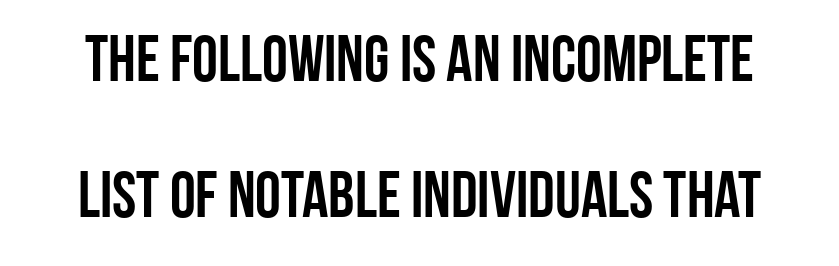
{"serif": "no", "italic": "no", "width": "condensed", "stroke_contrast": "low", "x_height": "large", "monospaced": "no", "underline": "no", "line_spacing": "loose", "line_spacing_ratio": 2.09, "letter_spacing": "normal", "letter_spacing_em": 0.0, "glyph_px": 65}
